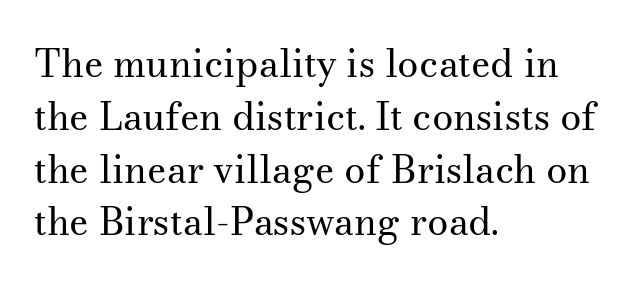
Q: Is the text bold? A: No.
Q: Is the text italic (slanted)? A: No, it is upright.
Q: Is the typeface a serif or a sans-serif typeface? A: Serif.
Q: Is the text underlined? A: No.
Q: How is the paragraph aligned? A: Left-aligned.
Q: Is the spacing between letters normal or unusually wide? A: Normal.
Q: Is the spacing between lines tight, normal or loose? A: Normal.
Q: Width (condensed, normal, or wide)? A: Normal.
Q: Stroke contrast? A: Medium.
Q: x-height? A: Small.
Q: Monospaced? A: No.
